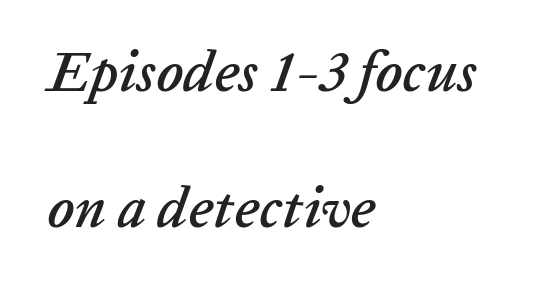
The image shows 57 px text type, italic (leaning right); set left-aligned, loose line spacing (2.39x), normal letter spacing, not underlined; low stroke contrast and a medium x-height.
